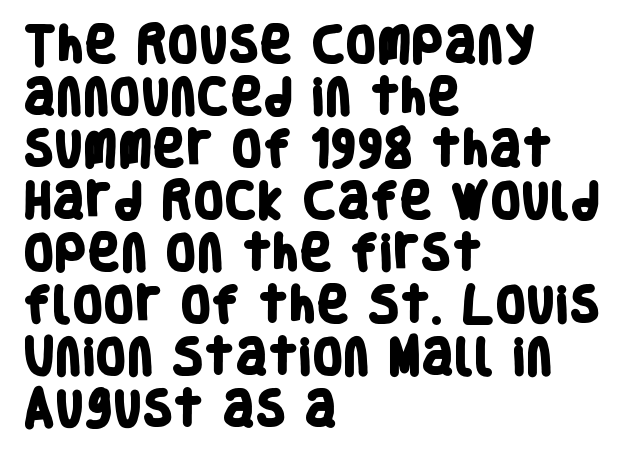
{"serif": "no", "bold": "yes", "weight": "heavy", "width": "condensed", "stroke_contrast": "low", "x_height": "large", "monospaced": "no", "underline": "no", "align": "left", "line_spacing": "normal", "line_spacing_ratio": 1.3, "letter_spacing": "normal", "letter_spacing_em": 0.0, "glyph_px": 40}
